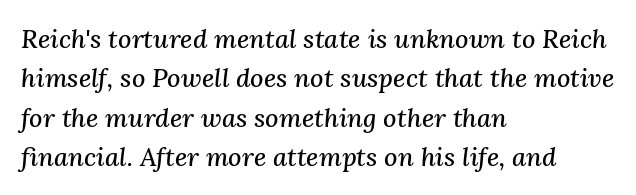
The image shows 26 px text type, italic (leaning right); set left-aligned, normal line spacing (1.51x), normal letter spacing, not underlined.
